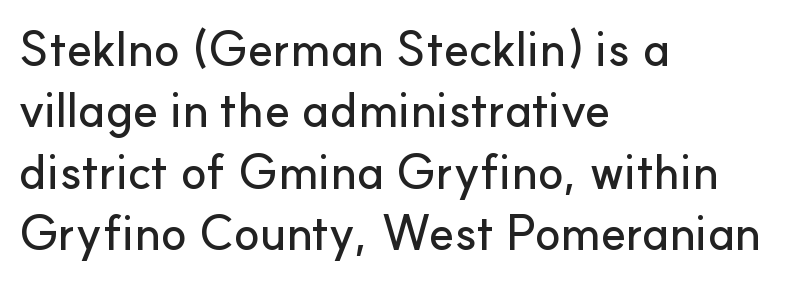
{"serif": "no", "italic": "no", "width": "normal", "stroke_contrast": "low", "x_height": "small", "monospaced": "no", "underline": "no", "align": "left", "line_spacing": "normal", "line_spacing_ratio": 1.28, "letter_spacing": "normal", "letter_spacing_em": 0.0, "glyph_px": 48}
